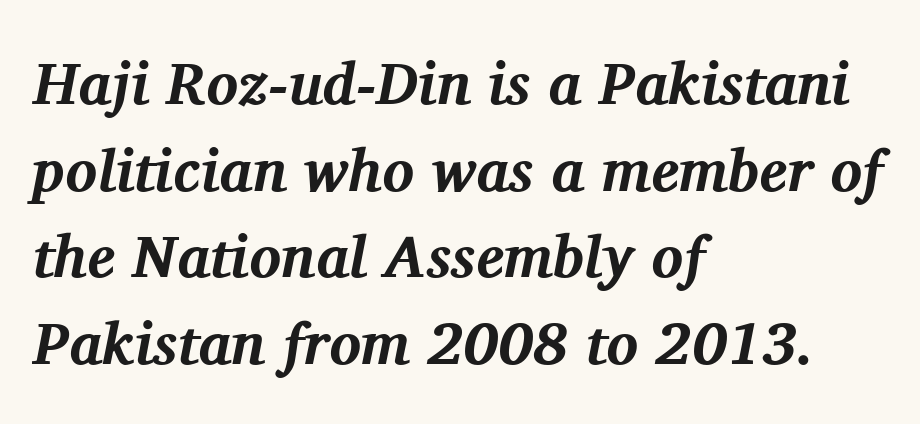
The image shows 59 px bold serif type, italic (leaning right); set left-aligned, normal line spacing (1.47x), normal letter spacing, not underlined; medium stroke contrast and a medium x-height.
